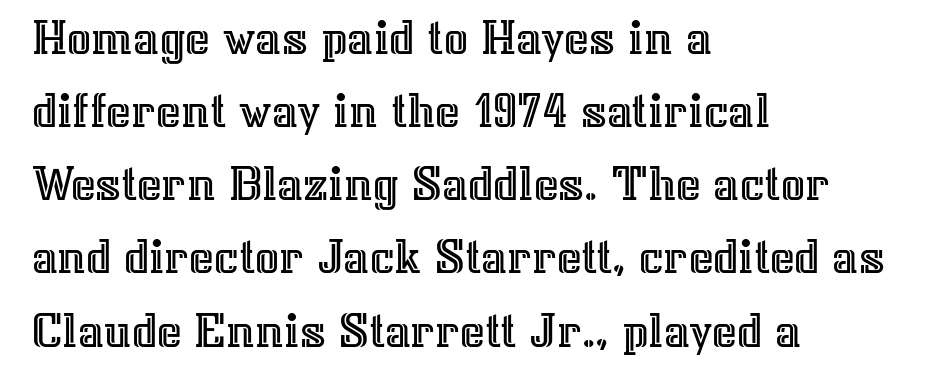
Just letters on the line, the space beneath them empty. Quick note: interline space is typical. You could not count columns in this text — the font is proportionally spaced. The face used here is rendered with its standard letterfit. Style check: upright.
